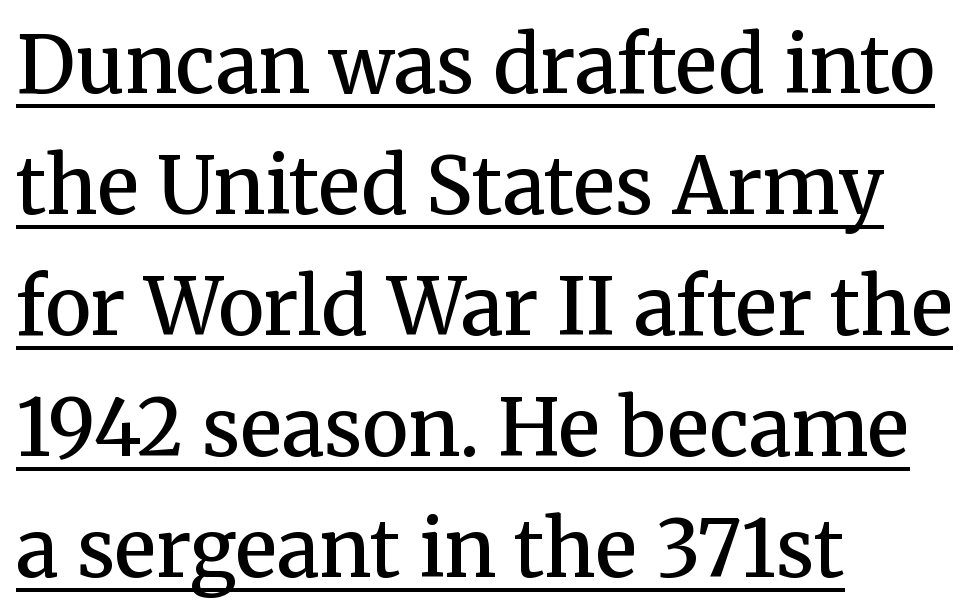
The image shows 78 px semibold serif type, upright; set left-aligned, normal line spacing (1.55x), normal letter spacing, underlined; medium stroke contrast and a medium x-height.
